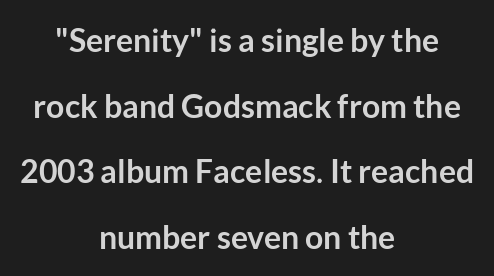
{"serif": "no", "italic": "no", "bold": "yes", "weight": "semibold", "width": "normal", "stroke_contrast": "low", "x_height": "medium", "monospaced": "no", "underline": "no", "align": "center", "line_spacing": "loose", "line_spacing_ratio": 2.05, "letter_spacing": "normal", "letter_spacing_em": 0.0, "glyph_px": 32}
